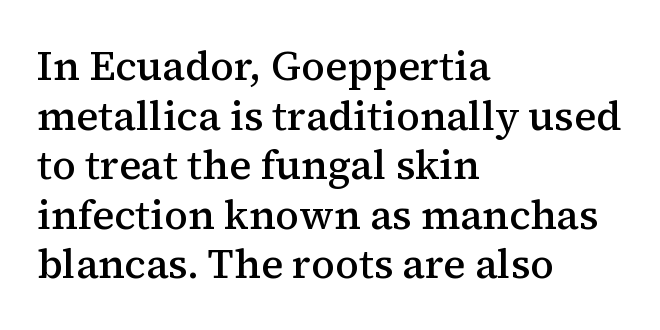
The image shows 41 px semibold serif type, upright; set left-aligned, line spacing 1.21x, normal letter spacing, not underlined; medium stroke contrast and a medium x-height.
